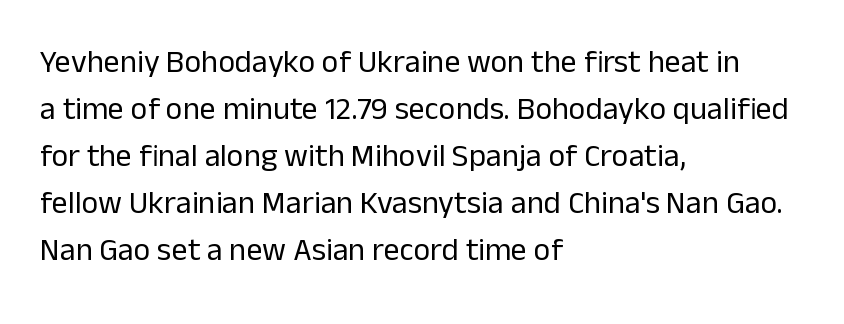
Q: Is the text bold? A: No.
Q: Is the text italic (slanted)? A: No, it is upright.
Q: Is the typeface a serif or a sans-serif typeface? A: Sans-serif.
Q: Is the text underlined? A: No.
Q: How is the paragraph aligned? A: Left-aligned.
Q: Is the spacing between letters normal or unusually wide? A: Normal.
Q: Is the spacing between lines tight, normal or loose? A: Normal.
Q: Width (condensed, normal, or wide)? A: Normal.
Q: Stroke contrast? A: Low.
Q: x-height? A: Medium.
Q: Monospaced? A: No.
